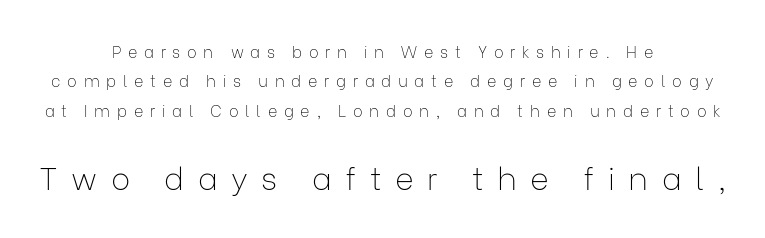
{"serif": "no", "italic": "no", "bold": "no", "weight": "thin", "width": "normal", "stroke_contrast": "low", "x_height": "medium", "monospaced": "no", "underline": "no", "align": "center", "line_spacing_ratio": 1.83, "letter_spacing": "wide", "letter_spacing_em": 0.42, "larger_block": "second", "size_ratio": 2.0, "glyph_px": 32}
